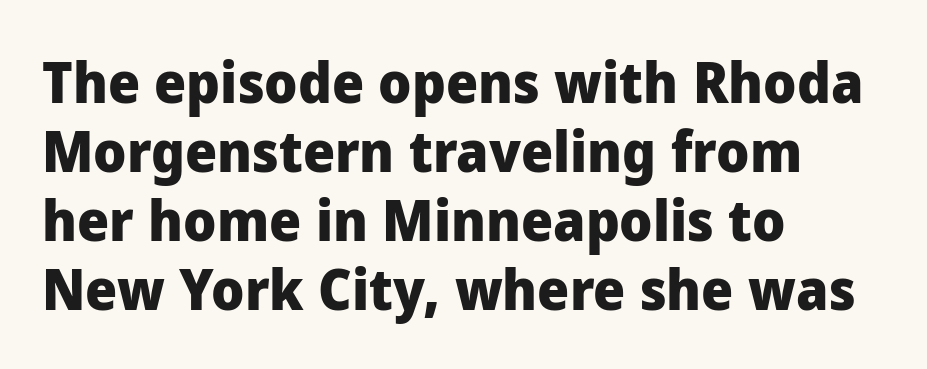
Q: Is the text bold? A: Yes.
Q: Is the text italic (slanted)? A: No, it is upright.
Q: Is the typeface a serif or a sans-serif typeface? A: Sans-serif.
Q: Is the text underlined? A: No.
Q: How is the paragraph aligned? A: Left-aligned.
Q: Is the spacing between letters normal or unusually wide? A: Normal.
Q: Width (condensed, normal, or wide)? A: Normal.
Q: Stroke contrast? A: Low.
Q: x-height? A: Medium.
Q: Monospaced? A: No.
